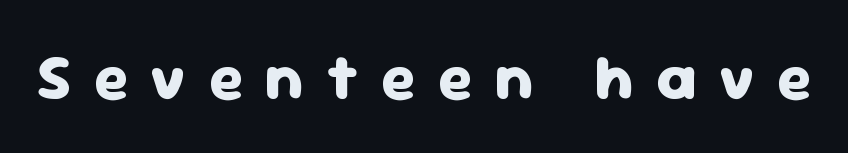
A typesetter would call this proportional, since set widths differ per character. The rendering shows plain stroke endings on the letterforms — a sans-serif design. The space beneath each line is pristine and unruled. The lettering holds an erect, upright posture throughout.
